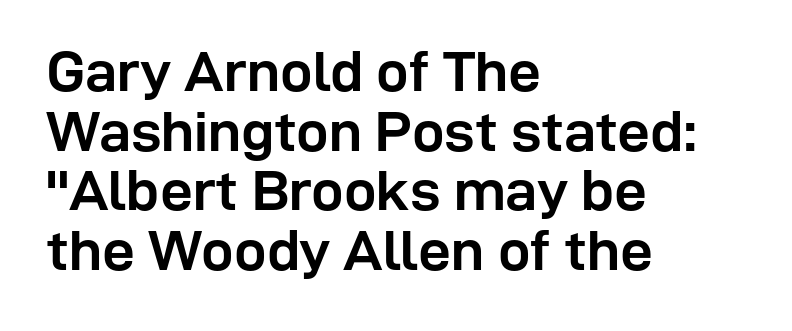
Anything drawn beneath the words? Only blank space. Italic? Not at all — the glyphs are vertical. Proportional: the letters do not fall into vertical columns. Characters follow at the spacing the type designer built in. Serifs: no, the terminals of the letterforms are clean. This rendering uses left alignment, leaving the right contour irregular.
